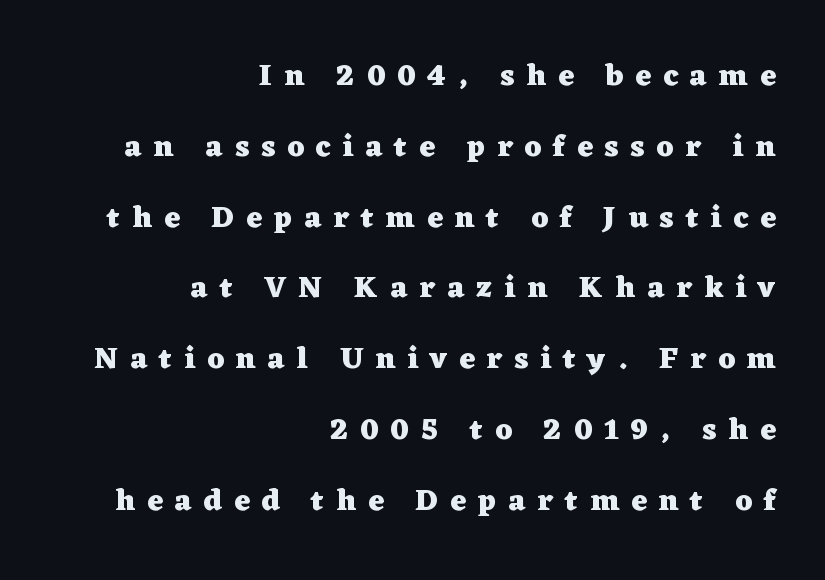
The image shows 30 px heavy, wide serif type, upright; set right-aligned, loose line spacing (2.36x), unusually wide letter spacing (+0.4 em), not underlined; low stroke contrast and a medium x-height.
